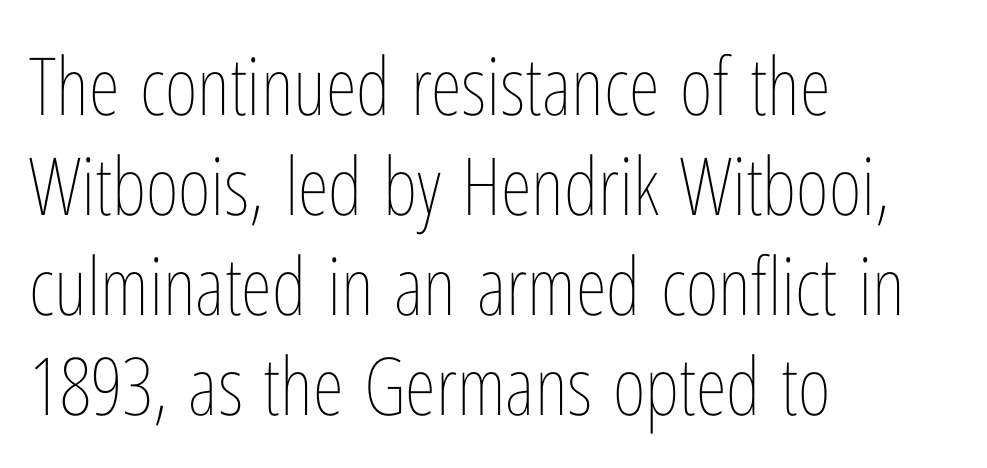
Q: Is the text bold? A: No.
Q: Is the text italic (slanted)? A: No, it is upright.
Q: Is the text underlined? A: No.
Q: How is the paragraph aligned? A: Left-aligned.
Q: Is the spacing between letters normal or unusually wide? A: Normal.
Q: Is the spacing between lines tight, normal or loose? A: Normal.
Q: Width (condensed, normal, or wide)? A: Condensed.
Q: Stroke contrast? A: Low.
Q: x-height? A: Medium.
Q: Monospaced? A: No.
